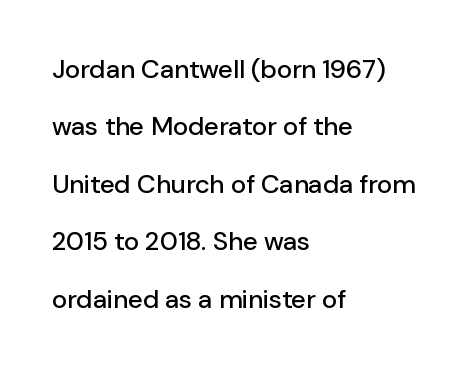
The image shows 26 px text type, upright; set left-aligned, loose line spacing (2.21x), normal letter spacing, not underlined.
